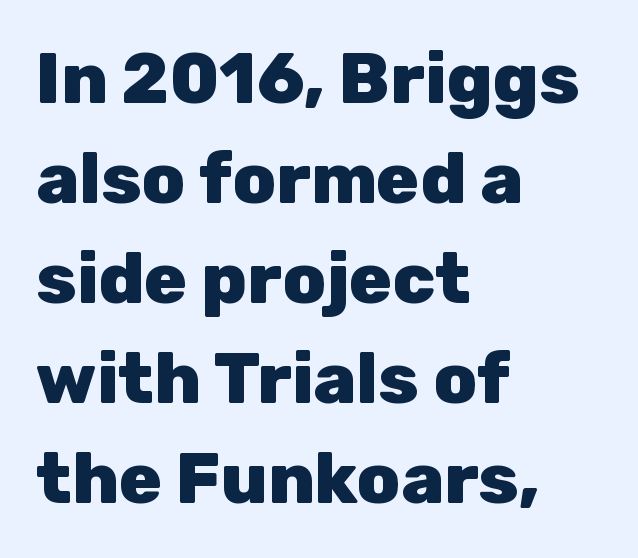
Each new line begins a customary step beneath the previous one. The passage shown is typed in a proportional face where columns would drift. Set as a true bold cut, around the 700 mark. Do the letters lean? They stand straight. Here the glyphs are tracked normally, forming tight word shapes. Line beginnings align vertically; line endings do not.
